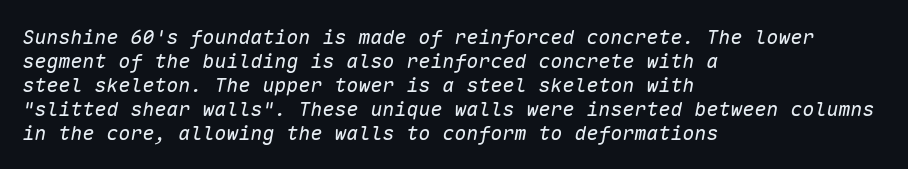
The image shows 20 px text type, italic (leaning right); set left-aligned, line spacing 1.2x, normal letter spacing, not underlined.
